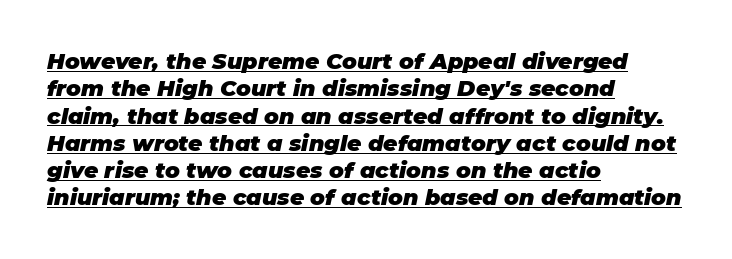
The image shows 22 px bold type, italic (leaning right); set left-aligned, line spacing 1.24x, normal letter spacing, underlined.
